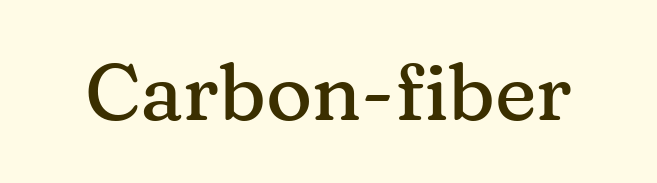
The string is rendered with underlining switched off. Honestly, the letter spacing is just normal — you wouldn't notice it. Yep, those are serifs on the letters. Designer's note — italics off, roman on.
